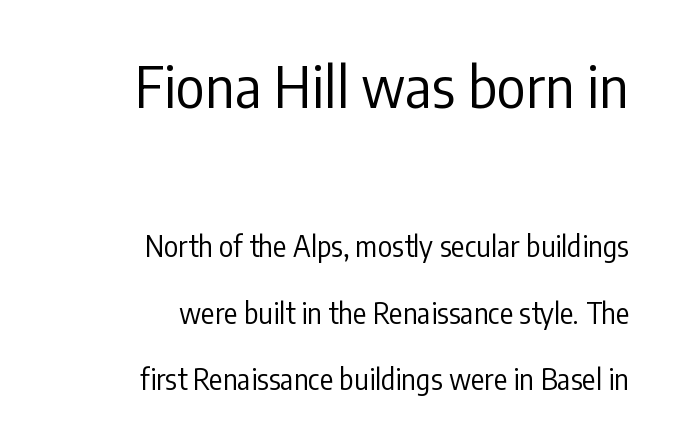
Q: Is the text bold? A: No.
Q: Is the text italic (slanted)? A: No, it is upright.
Q: Is the typeface a serif or a sans-serif typeface? A: Sans-serif.
Q: Is the text underlined? A: No.
Q: How is the paragraph aligned? A: Right-aligned.
Q: Is the spacing between letters normal or unusually wide? A: Normal.
Q: Is the spacing between lines tight, normal or loose? A: Loose.
Q: Which block of text is set in a larger size, the first (top) or the second (bottom)? A: The first (top) one.
Q: Width (condensed, normal, or wide)? A: Condensed.
Q: Stroke contrast? A: Low.
Q: x-height? A: Medium.
Q: Monospaced? A: No.
